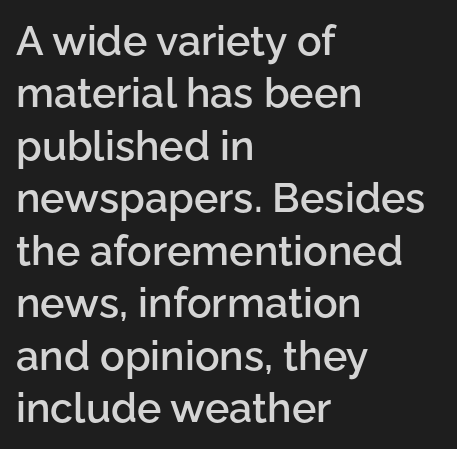
The image shows 41 px semibold sans-serif type, upright; set left-aligned, normal line spacing (1.28x), normal letter spacing, not underlined; low stroke contrast and a medium x-height.
